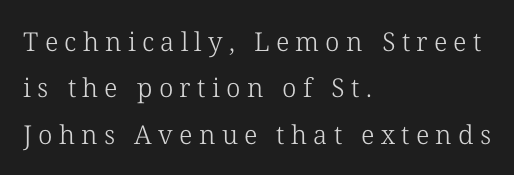
The space directly below the letters is spotless. Alignment: flush left. The typography opts for an upright posture over an oblique one. The font is comparable to plain body text, perhaps lighter.
